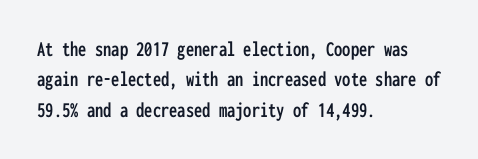
Q: Is the text italic (slanted)? A: No, it is upright.
Q: Is the text underlined? A: No.
Q: How is the paragraph aligned? A: Left-aligned.
Q: Is the spacing between letters normal or unusually wide? A: Normal.
Q: Is the spacing between lines tight, normal or loose? A: Normal.
